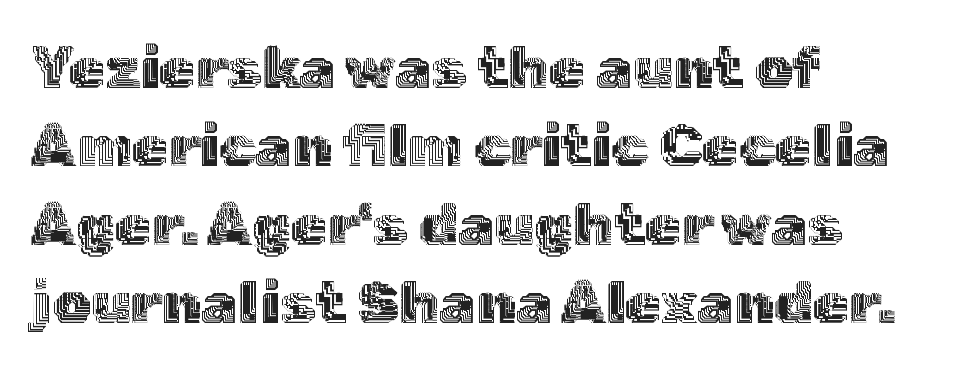
The image shows 59 px text type, upright; set left-aligned, normal line spacing (1.33x), normal letter spacing, not underlined; a medium x-height.
